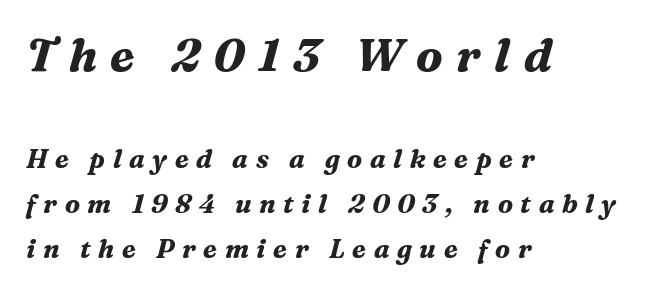
The image shows 46 px bold serif type, italic (leaning right); set left-aligned, line spacing 1.73x, unusually wide letter spacing (+0.29 em), not underlined; the first (top) block is 1.77x larger; medium stroke contrast and a medium x-height.
